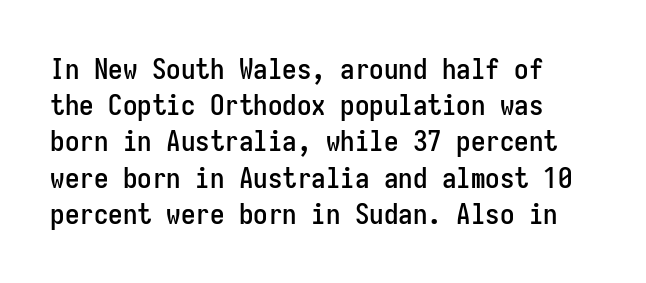
{"serif": "no", "italic": "no", "width": "condensed", "stroke_contrast": "low", "x_height": "medium", "monospaced": "yes", "underline": "no", "line_spacing": "normal", "line_spacing_ratio": 1.25, "letter_spacing": "normal", "letter_spacing_em": 0.0, "glyph_px": 29}
